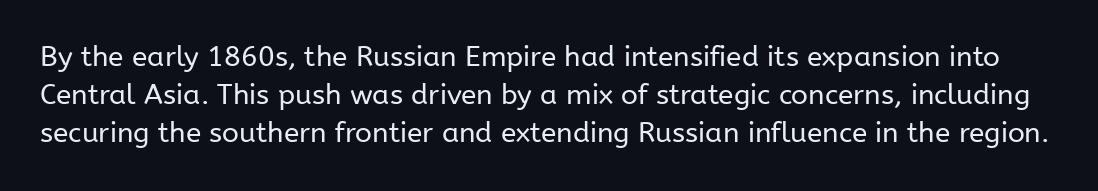
{"serif": "no", "italic": "no", "bold": "no", "weight": "regular", "width": "normal", "stroke_contrast": "low", "x_height": "medium", "monospaced": "no", "underline": "no", "line_spacing": "normal", "line_spacing_ratio": 1.36, "letter_spacing": "normal", "letter_spacing_em": 0.0, "glyph_px": 28}
